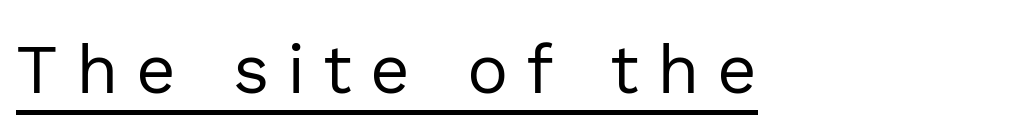
The image shows 69 px regular-weight sans-serif type, upright; set left-aligned, unusually wide letter spacing (+0.26 em), underlined; a medium x-height.
